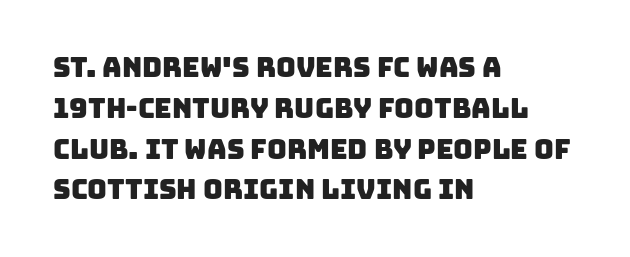
The image shows 27 px text type; set left-aligned, normal line spacing (1.51x), normal letter spacing, not underlined.
